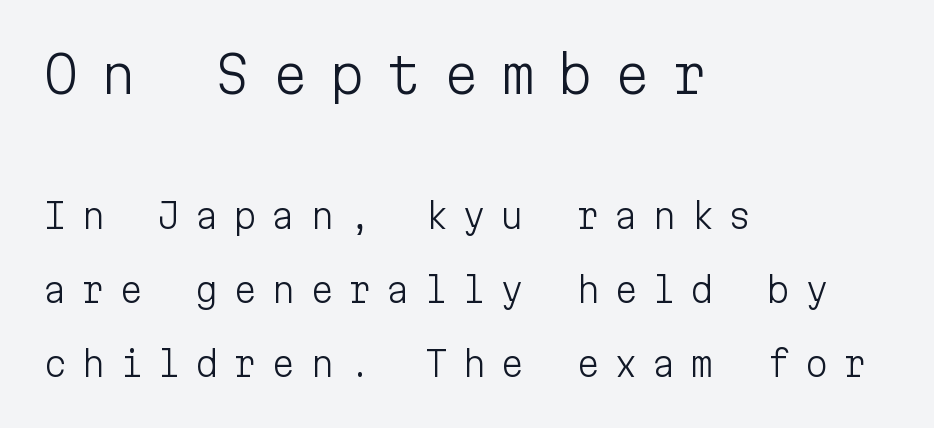
The initial chunk of copy outweighs the following chunk in type size. Unmarked baselines from the first word to the last. The face used here is monospaced, like something from a code editor. Reading down the block, your eye returns to a fixed left position each line.
